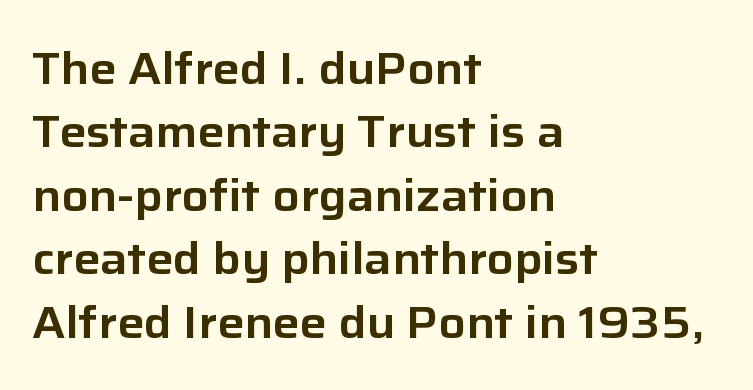
Summary of vertical rhythm: regular, with standard interline spacing. Compared with a centered layout, this one pins lines to the left instead. The lettering holds an erect, upright posture throughout. Underlining? Definitely not there.
